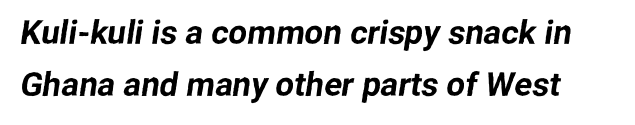
Is there much room between lines? A standard amount, neither cramped nor airy. A clean baseline with only descenders dipping below it. A typesetter would call this proportional, since set widths differ per character. The tracking reads as untouched default to a designer's eye. The face used here is a sans, in the tradition of grotesques and geometrics.
